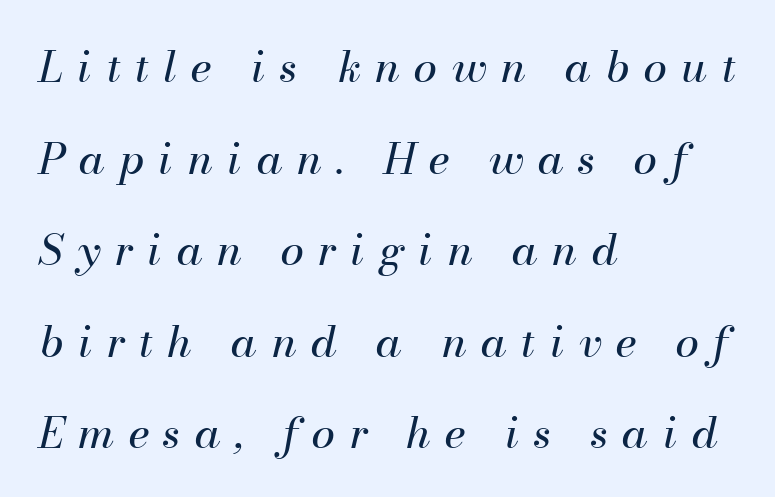
The image shows 43 px regular-weight type, italic (leaning right); set left-aligned, loose line spacing (2.13x), unusually wide letter spacing (+0.33 em), not underlined; medium stroke contrast and a small x-height.
